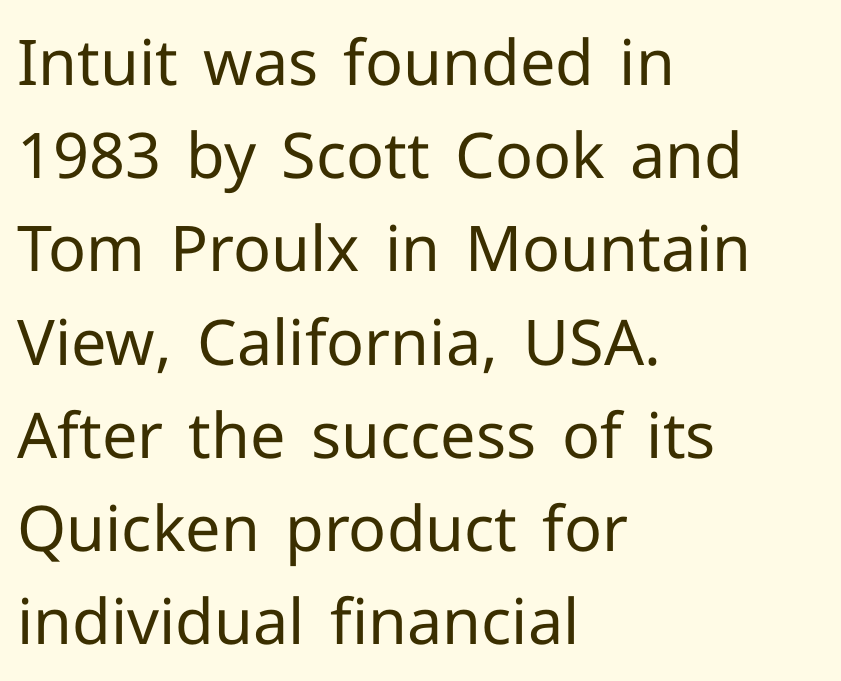
Clear beneath every line of the passage. Letter spacing: default. Short and long lines alike share a common starting point at left. Each letter's strokes conclude bluntly, with no projecting serifs.
